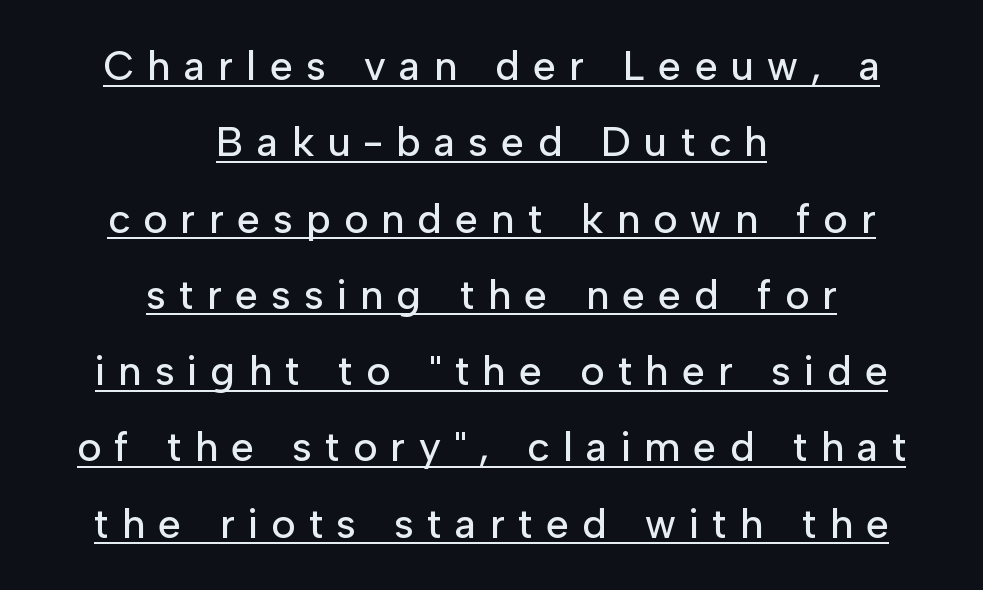
Q: Is the text italic (slanted)? A: No, it is upright.
Q: Is the typeface a serif or a sans-serif typeface? A: Sans-serif.
Q: Is the text underlined? A: Yes.
Q: How is the paragraph aligned? A: Centered.
Q: Is the spacing between letters normal or unusually wide? A: Unusually wide.
Q: Width (condensed, normal, or wide)? A: Normal.
Q: Stroke contrast? A: Low.
Q: x-height? A: Medium.
Q: Monospaced? A: No.
